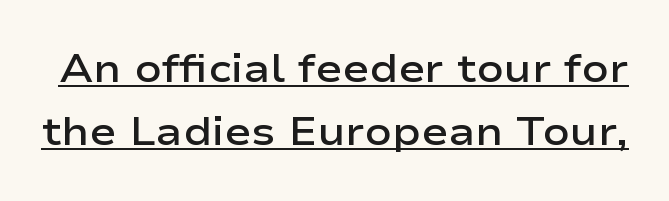
{"serif": "no", "italic": "no", "bold": "semi", "weight": "semibold", "width": "wide", "stroke_contrast": "low", "x_height": "medium", "monospaced": "no", "underline": "yes", "line_spacing": "normal", "line_spacing_ratio": 1.57, "letter_spacing": "normal", "letter_spacing_em": 0.0, "glyph_px": 40}
